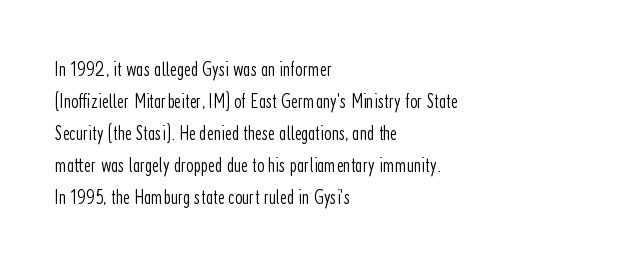
Q: Is the text bold? A: No.
Q: Is the text italic (slanted)? A: No, it is upright.
Q: Is the text underlined? A: No.
Q: How is the paragraph aligned? A: Left-aligned.
Q: Is the spacing between letters normal or unusually wide? A: Normal.
Q: Is the spacing between lines tight, normal or loose? A: Normal.
